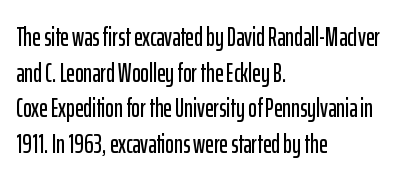
Compared with a centered layout, this one pins lines to the left instead. These lines were composed using upright roman letters. The type is set solid horizontally, with unmodified tracking. Vertical spacing — default. A bare baseline throughout the passage.
